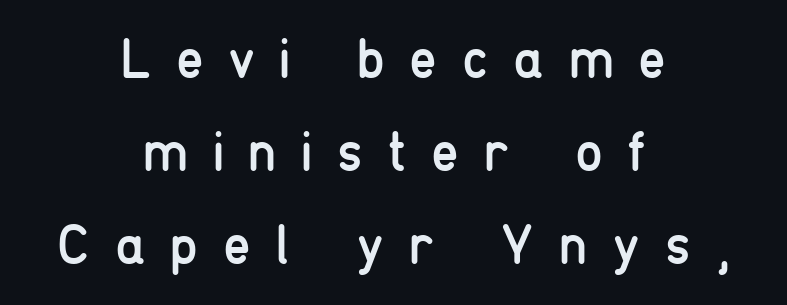
What kind of face is this? One without serifs — a sans. Any mark beneath the type? The region is blank. No letter is thick-stroked: the sample isn't bold. The face used here is proportionally spaced, like ordinary book or web type. The letters stand straight up with perfectly vertical stems.
